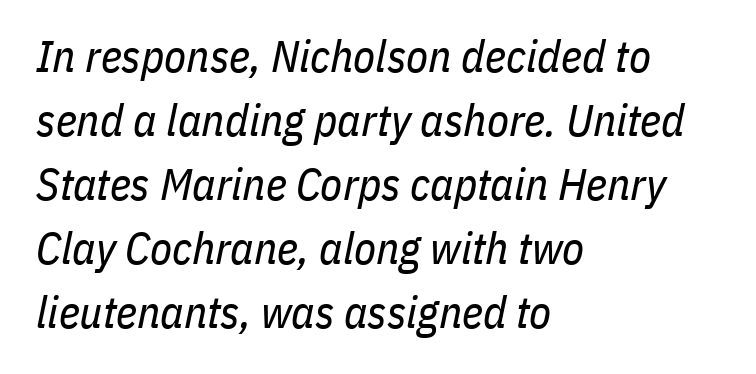
{"italic": "yes", "lean": "right", "slant_degrees": 11, "bold": "no", "weight": "regular", "width": "condensed", "stroke_contrast": "low", "x_height": "medium", "monospaced": "no", "underline": "no", "align": "left", "line_spacing": "normal", "line_spacing_ratio": 1.42, "letter_spacing": "normal", "letter_spacing_em": 0.0, "glyph_px": 45}
